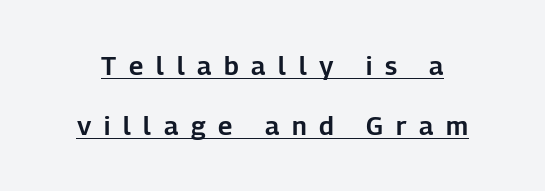
{"italic": "no", "underline": "yes", "line_spacing": "loose", "line_spacing_ratio": 2.31, "letter_spacing": "wide", "letter_spacing_em": 0.49, "glyph_px": 26}
